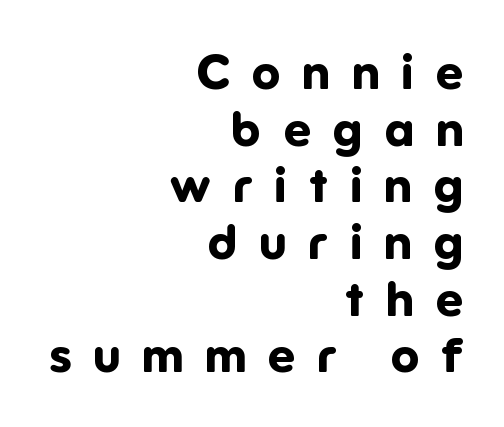
{"serif": "no", "italic": "no", "bold": "yes", "weight": "bold", "width": "normal", "stroke_contrast": "low", "x_height": "medium", "monospaced": "no", "underline": "no", "align": "right", "line_spacing_ratio": 1.18, "letter_spacing": "wide", "letter_spacing_em": 0.46, "glyph_px": 48}
